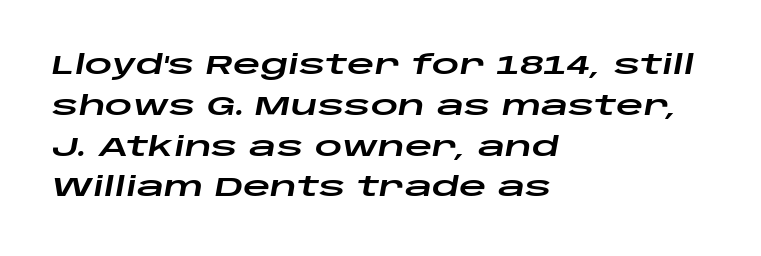
{"italic": "yes", "lean": "right", "slant_degrees": 10, "underline": "no", "align": "left", "line_spacing": "normal", "line_spacing_ratio": 1.51, "letter_spacing": "normal", "letter_spacing_em": 0.0, "glyph_px": 27}
